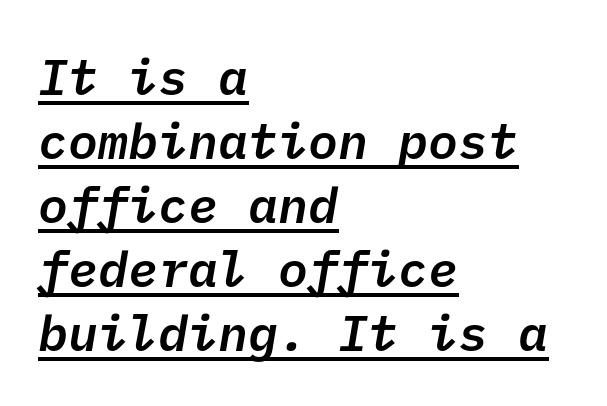
{"serif": "no", "bold": "semi", "weight": "semibold", "width": "normal", "stroke_contrast": "low", "x_height": "medium", "underline": "yes", "align": "left", "line_spacing": "normal", "line_spacing_ratio": 1.28, "letter_spacing": "normal", "letter_spacing_em": 0.0, "glyph_px": 50}
